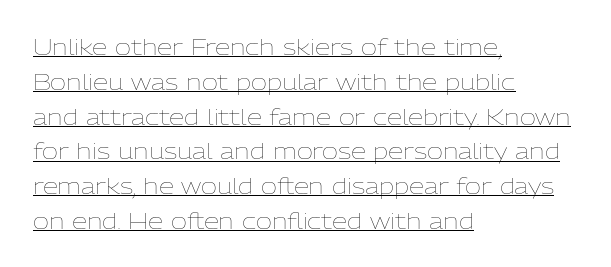
Casual observation: everything's shoved over to the left. No italicization has been applied; the sample stays upright. The block of text has a typical density, with ordinary space between rows. On a weight scale, this lands at 450 or below.
